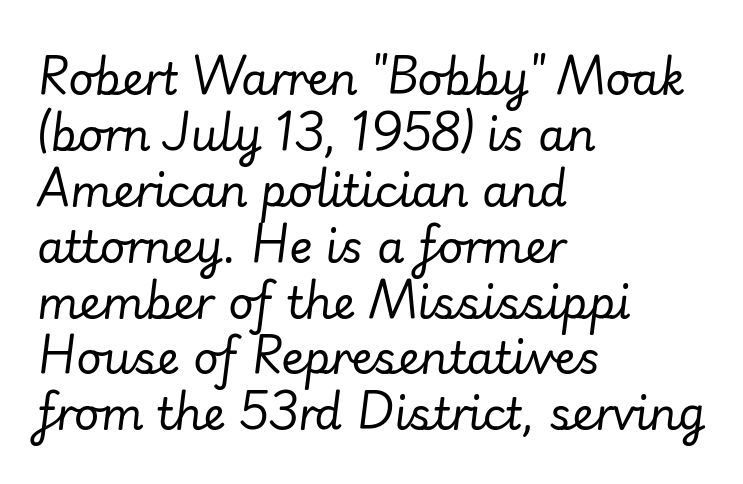
An italicized treatment has been applied to the whole sample. Varying glyph widths throughout — classic text-font behaviour. Horizontal bands of white between lines are of average thickness. Here the glyphs are tracked normally, forming tight word shapes. Think standard paragraph weight, or any step lighter than that. Is the block centered? No — it sits flush against the left margin.
